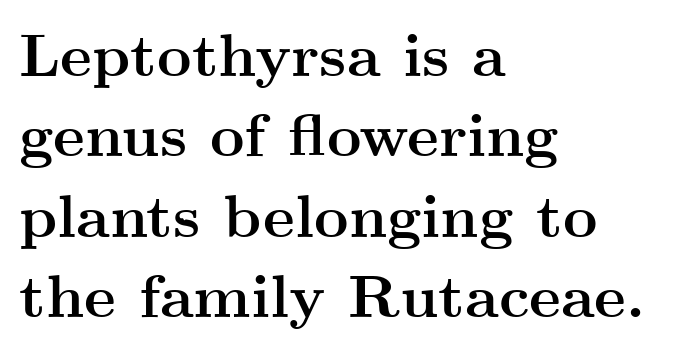
Italic? Not at all — the glyphs are vertical. Weight check: bold — yes, fully. The rendering uses natural spacing where letterforms have individual widths. Summary of vertical rhythm: regular, with standard interline spacing. The font family rendered here belongs to the serif group.
